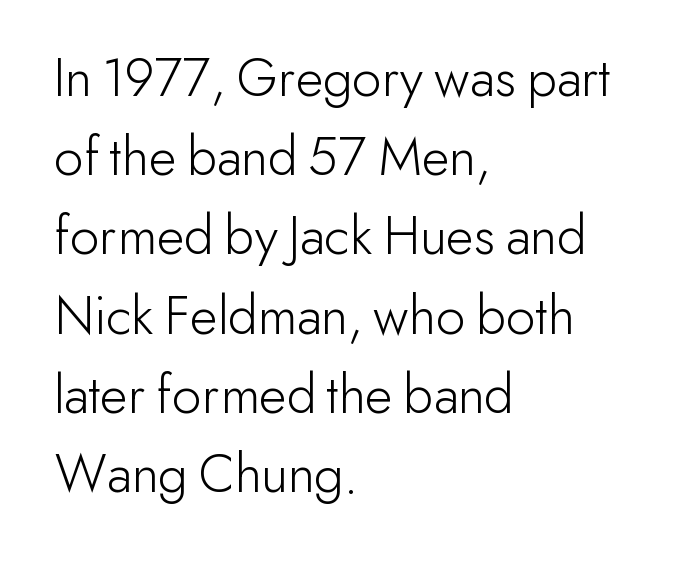
{"serif": "no", "italic": "no", "bold": "no", "weight": "light", "width": "normal", "stroke_contrast": "low", "x_height": "small", "monospaced": "no", "underline": "no", "align": "left", "line_spacing": "normal", "line_spacing_ratio": 1.39, "letter_spacing": "normal", "letter_spacing_em": 0.0, "glyph_px": 57}
